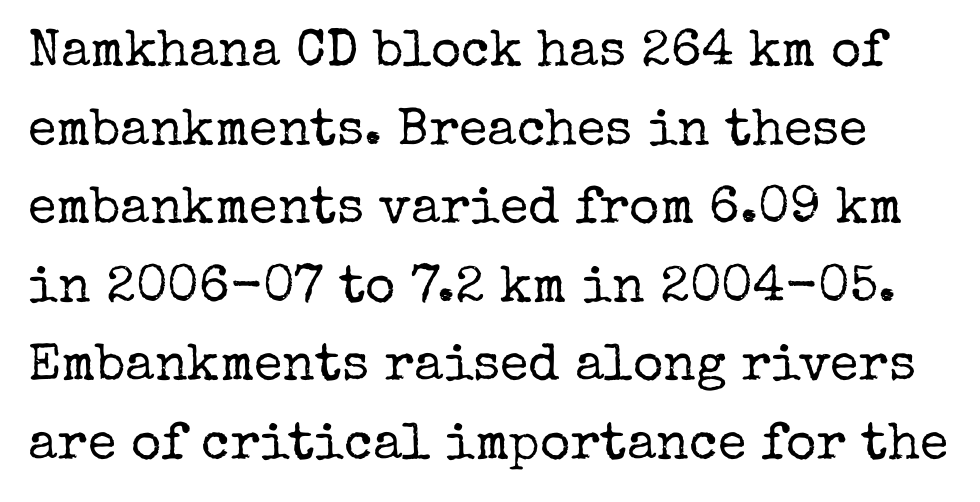
These lines are rendered in a variable-pitch font. The lettering stays uniformly vertical, giving the passage a roman look. You can tell from the footed stems that serif type was used. Underline: absent.
